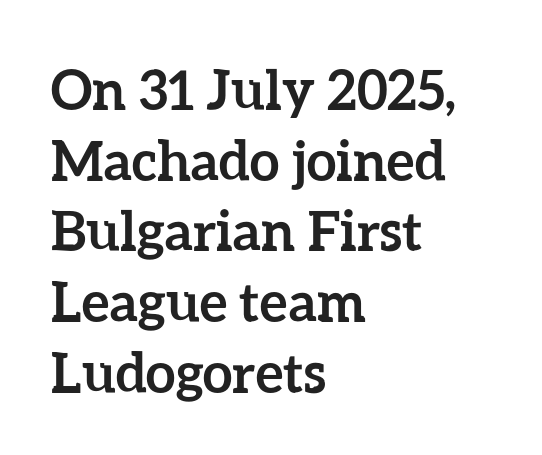
The image shows 54 px semibold type, upright; set left-aligned, normal line spacing (1.31x), normal letter spacing, not underlined; low stroke contrast and a medium x-height.
